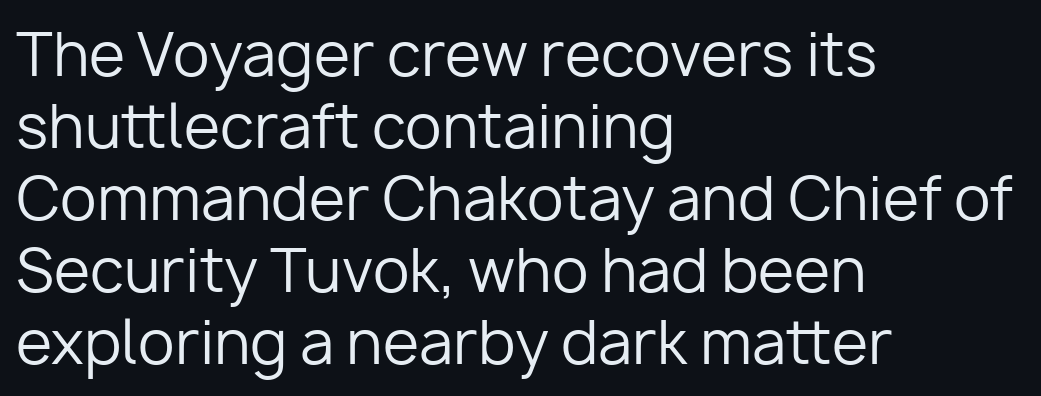
The image shows 59 px regular-weight sans-serif type, upright; set left-aligned, line spacing 1.22x, normal letter spacing, not underlined; low stroke contrast and a medium x-height.
